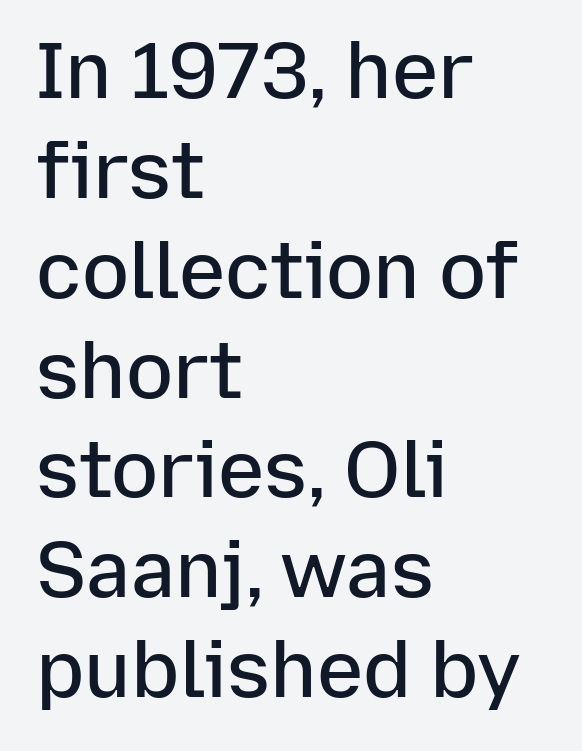
{"serif": "no", "italic": "no", "bold": "semi", "weight": "semibold", "width": "normal", "stroke_contrast": "low", "x_height": "medium", "monospaced": "no", "underline": "no", "align": "left", "line_spacing": "normal", "line_spacing_ratio": 1.28, "letter_spacing": "normal", "letter_spacing_em": 0.0, "glyph_px": 78}
